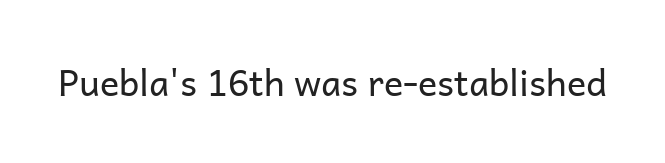
Q: Is the text bold? A: No.
Q: Is the text italic (slanted)? A: No, it is upright.
Q: Is the typeface a serif or a sans-serif typeface? A: Sans-serif.
Q: Is the text underlined? A: No.
Q: Is the spacing between letters normal or unusually wide? A: Normal.
Q: Width (condensed, normal, or wide)? A: Normal.
Q: Stroke contrast? A: Low.
Q: x-height? A: Medium.
Q: Monospaced? A: No.
